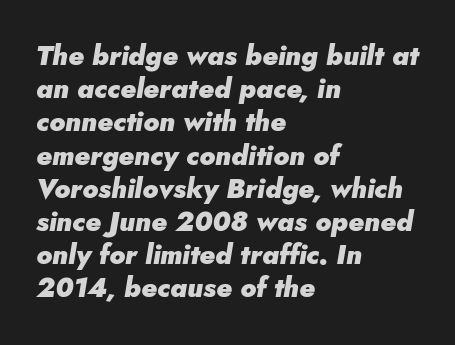
The image shows 27 px bold type, italic (leaning right); set left-aligned, line spacing 1.23x, normal letter spacing, not underlined.
